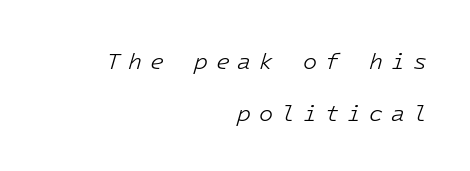
The image shows 23 px text type, italic (leaning right); set right-aligned, loose line spacing (2.24x), unusually wide letter spacing (+0.34 em), not underlined.
